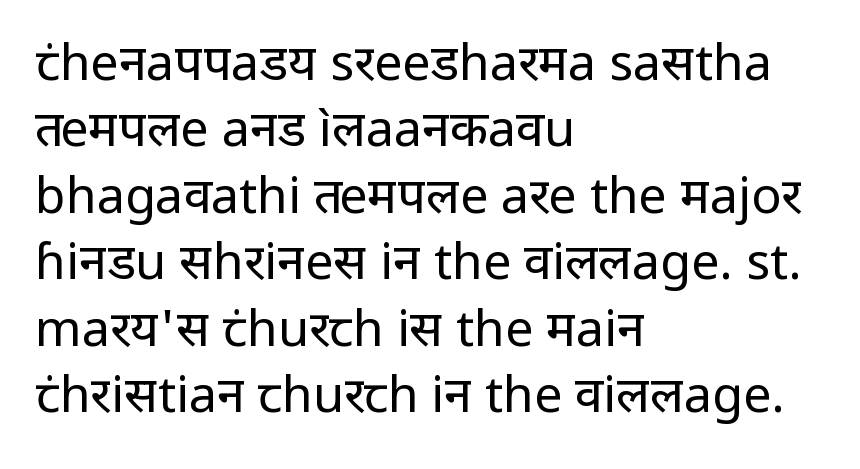
Q: Is the text bold? A: No.
Q: Is the text italic (slanted)? A: No, it is upright.
Q: Is the typeface a serif or a sans-serif typeface? A: Sans-serif.
Q: Is the text underlined? A: No.
Q: How is the paragraph aligned? A: Left-aligned.
Q: Is the spacing between letters normal or unusually wide? A: Normal.
Q: Is the spacing between lines tight, normal or loose? A: Normal.
Q: Width (condensed, normal, or wide)? A: Normal.
Q: Stroke contrast? A: Low.
Q: x-height? A: Medium.
Q: Monospaced? A: No.
